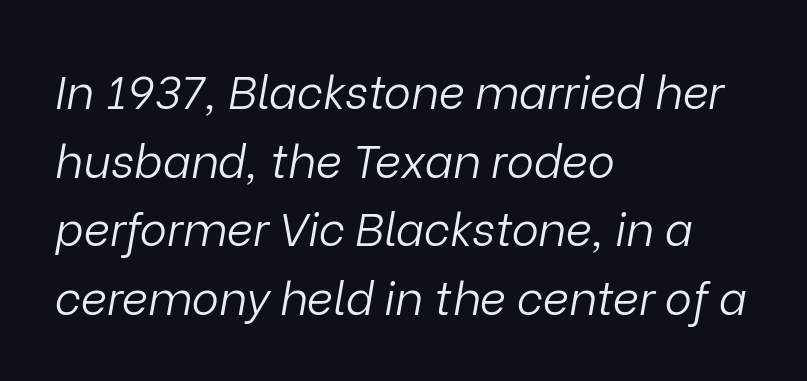
Words float on clear page, feet unadorned. Caption: multi-line text, flush left, ragged right. The cut favours lightness, reaching ordinary text weight at its darkest. The face used here is rendered with its standard letterfit.
